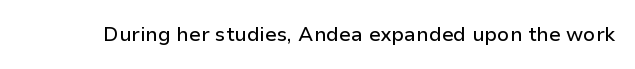
These lines keep a tight, regular rhythm from letter to letter. Unmarked baselines from the first word to the last. Italic: no, the glyphs are upright roman.
